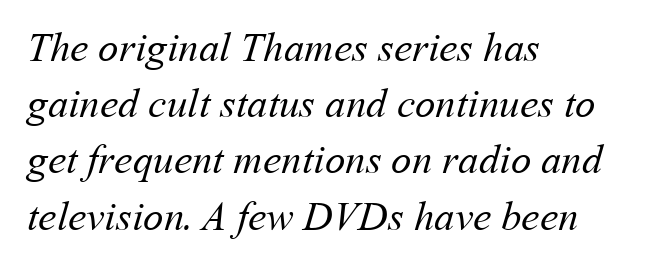
The image shows 41 px regular-weight type; set left-aligned, normal line spacing (1.37x), normal letter spacing, not underlined; medium stroke contrast and a medium x-height.
